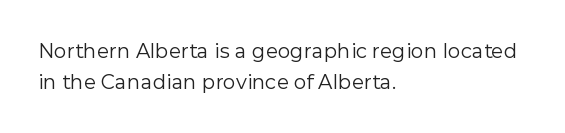
Q: Is the text bold? A: No.
Q: Is the text italic (slanted)? A: No, it is upright.
Q: Is the text underlined? A: No.
Q: How is the paragraph aligned? A: Left-aligned.
Q: Is the spacing between letters normal or unusually wide? A: Normal.
Q: Is the spacing between lines tight, normal or loose? A: Normal.
